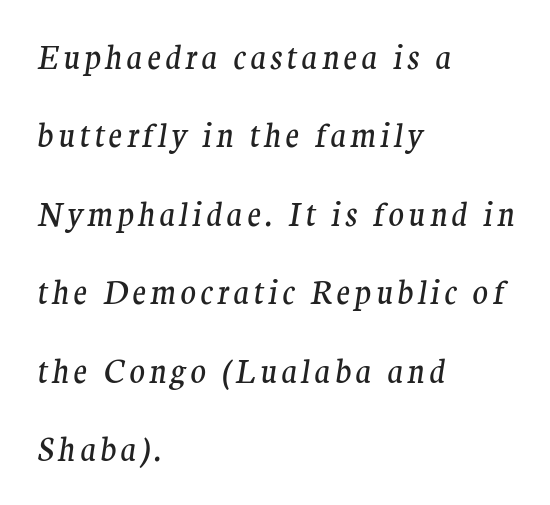
{"serif": "yes", "italic": "yes", "lean": "right", "slant_degrees": 9, "bold": "no", "weight": "regular", "width": "normal", "stroke_contrast": "medium", "x_height": "medium", "monospaced": "no", "underline": "no", "align": "left", "line_spacing": "loose", "line_spacing_ratio": 2.45, "glyph_px": 32}
